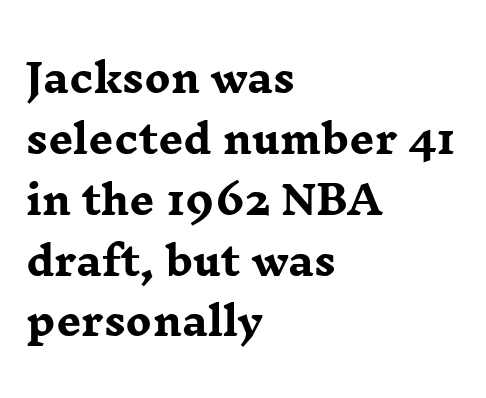
{"serif": "yes", "italic": "no", "bold": "yes", "weight": "heavy", "width": "wide", "stroke_contrast": "low", "x_height": "medium", "monospaced": "no", "underline": "no", "align": "left", "line_spacing": "normal", "line_spacing_ratio": 1.56, "letter_spacing": "normal", "letter_spacing_em": 0.0, "glyph_px": 39}
